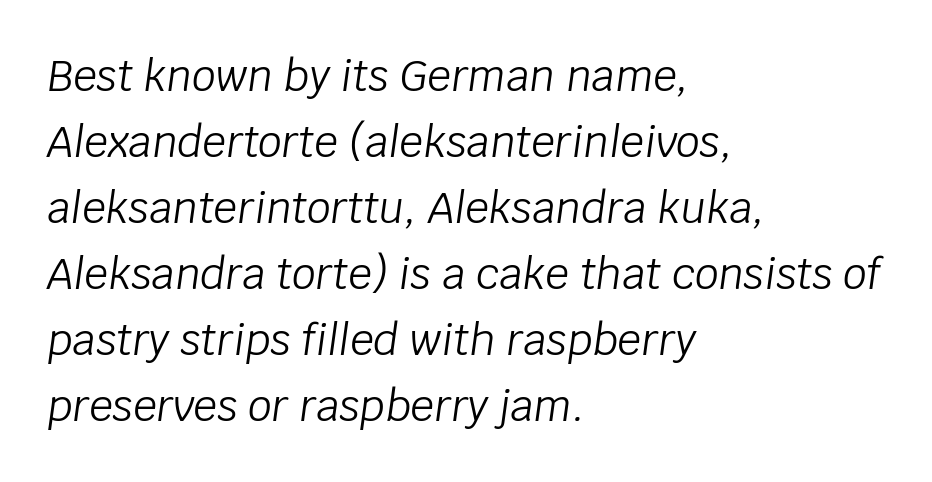
{"italic": "yes", "lean": "right", "slant_degrees": 8, "bold": "no", "weight": "light", "width": "normal", "stroke_contrast": "low", "x_height": "large", "monospaced": "no", "underline": "no", "align": "left", "line_spacing": "normal", "line_spacing_ratio": 1.57, "letter_spacing": "normal", "letter_spacing_em": 0.0, "glyph_px": 42}
